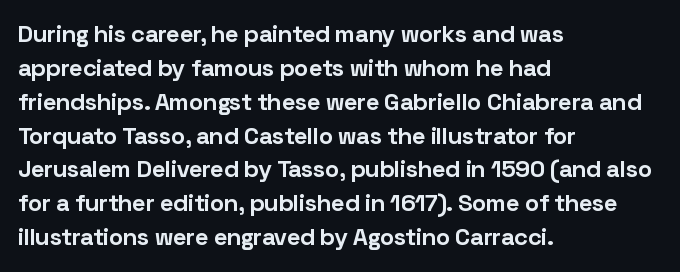
{"italic": "no", "bold": "yes", "underline": "no", "align": "left", "line_spacing": "normal", "line_spacing_ratio": 1.41, "letter_spacing": "normal", "letter_spacing_em": 0.0, "glyph_px": 24}
